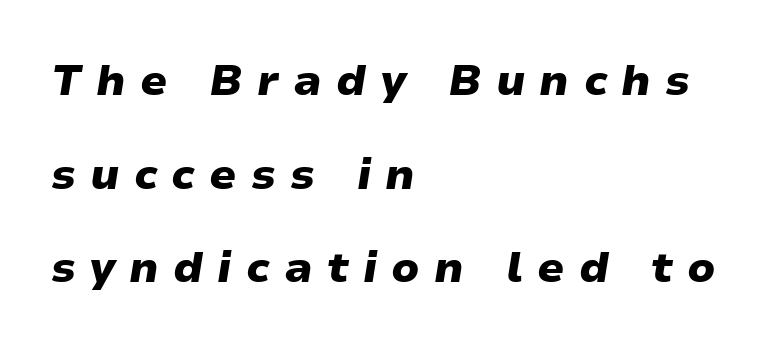
The image shows 43 px heavy, wide type, italic (leaning right); set left-aligned, loose line spacing (2.18x), unusually wide letter spacing (+0.33 em), not underlined; low stroke contrast and a medium x-height.
